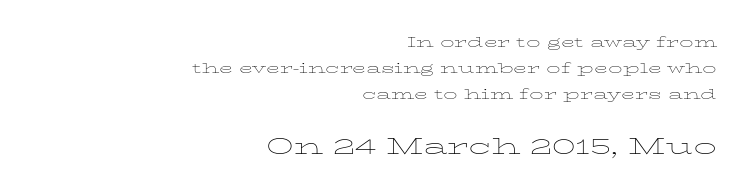
Q: Is the text bold? A: No.
Q: Is the text italic (slanted)? A: No, it is upright.
Q: Is the text underlined? A: No.
Q: How is the paragraph aligned? A: Right-aligned.
Q: Is the spacing between letters normal or unusually wide? A: Normal.
Q: Which block of text is set in a larger size, the first (top) or the second (bottom)? A: The second (bottom) one.
